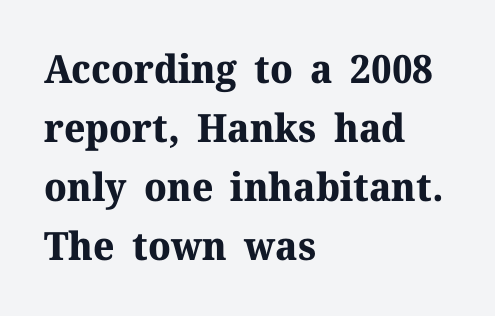
{"serif": "yes", "italic": "no", "bold": "yes", "weight": "bold", "width": "normal", "stroke_contrast": "medium", "x_height": "medium", "monospaced": "no", "underline": "no", "align": "left", "line_spacing": "normal", "line_spacing_ratio": 1.51, "letter_spacing": "normal", "letter_spacing_em": 0.0, "glyph_px": 39}
